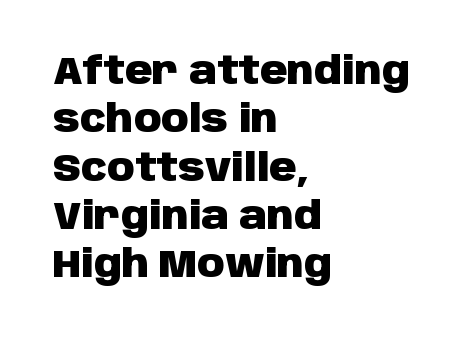
The image shows 38 px heavy sans-serif type, upright; set left-aligned, normal line spacing (1.27x), normal letter spacing, not underlined; low stroke contrast and a large x-height.
